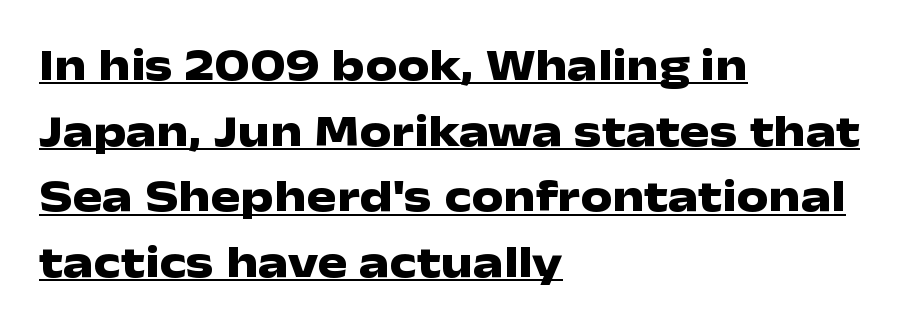
Standard letterfit; no display-style spreading of the glyphs. A full-strength bold gives these letters their thick strokes. Think of a printed novel: that variable character pitch is what you see here. Is this a sans? Yes — the strokes have no serifs. This sample is left-justified, so line endings fall wherever the words run out. The leading is moderate, giving the passage an even texture.
